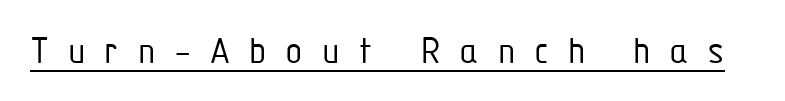
Students, note that the glyphs here are deliberately spaced far apart. Like a heading marked for emphasis, these lines bear an underscore. Looks like regular typesetting: each glyph gets only the width it needs. Ascenders rise straight up at ninety degrees. Counters stay open thanks to moderate or lighter strokes.
